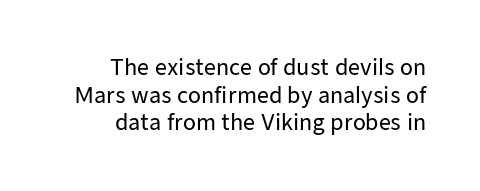
Q: Is the text italic (slanted)? A: No, it is upright.
Q: Is the text underlined? A: No.
Q: How is the paragraph aligned? A: Right-aligned.
Q: Is the spacing between letters normal or unusually wide? A: Normal.
Q: Is the spacing between lines tight, normal or loose? A: Normal.
